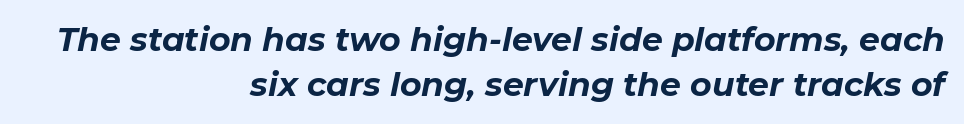
{"italic": "yes", "lean": "right", "slant_degrees": 11, "bold": "yes", "weight": "bold", "width": "normal", "stroke_contrast": "low", "x_height": "medium", "monospaced": "no", "underline": "no", "align": "right", "line_spacing": "normal", "line_spacing_ratio": 1.35, "letter_spacing": "normal", "letter_spacing_em": 0.0, "glyph_px": 33}
